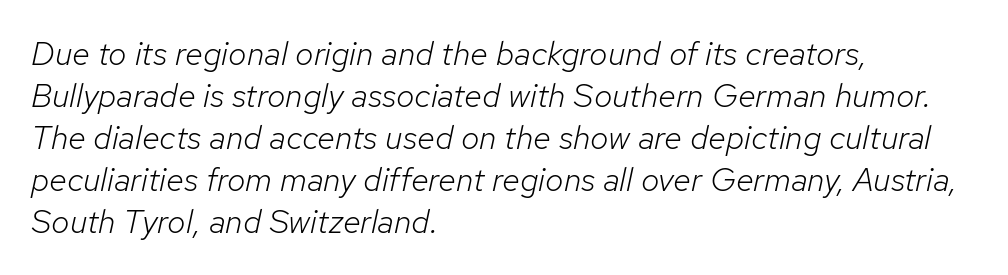
The setting favours the left margin, as ordinary paragraphs usually do. One glance says typical: line gaps are just what's usual. An italicized treatment has been applied to the whole sample. Between one letter and the next there's only the usual sliver of space. Stems here are at most as thick as an everyday book face.
